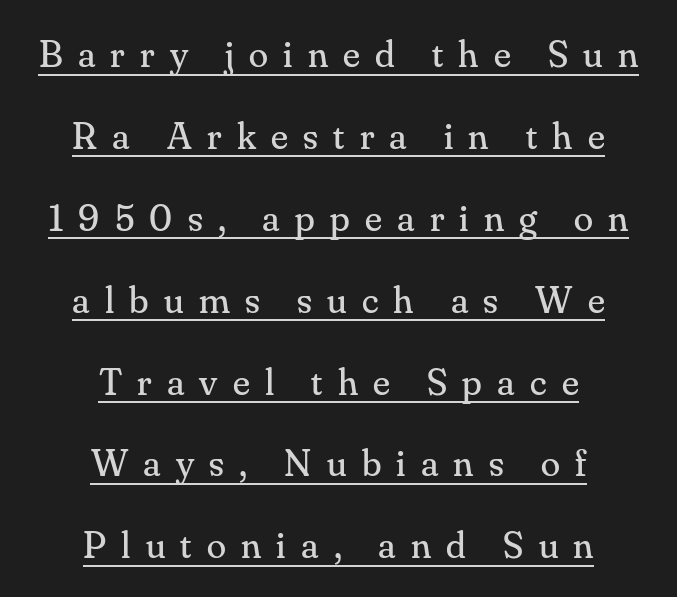
{"serif": "yes", "italic": "no", "bold": "no", "weight": "regular", "width": "normal", "stroke_contrast": "medium", "x_height": "small", "monospaced": "no", "underline": "yes", "align": "center", "line_spacing": "loose", "line_spacing_ratio": 2.1, "letter_spacing": "wide", "letter_spacing_em": 0.39, "glyph_px": 39}
